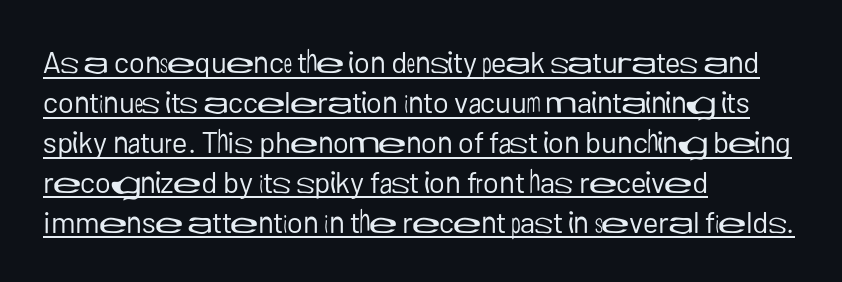
{"serif": "no", "italic": "no", "bold": "no", "weight": "regular", "width": "normal", "stroke_contrast": "low", "x_height": "medium", "monospaced": "no", "underline": "yes", "align": "left", "line_spacing": "normal", "line_spacing_ratio": 1.33, "letter_spacing": "normal", "letter_spacing_em": 0.0, "glyph_px": 30}
